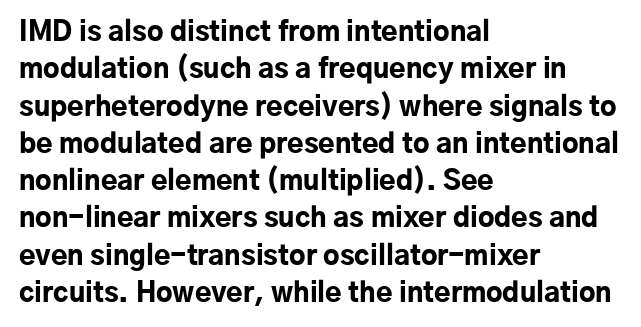
The image shows 27 px bold type, upright; set left-aligned, normal line spacing (1.38x), normal letter spacing, not underlined.
